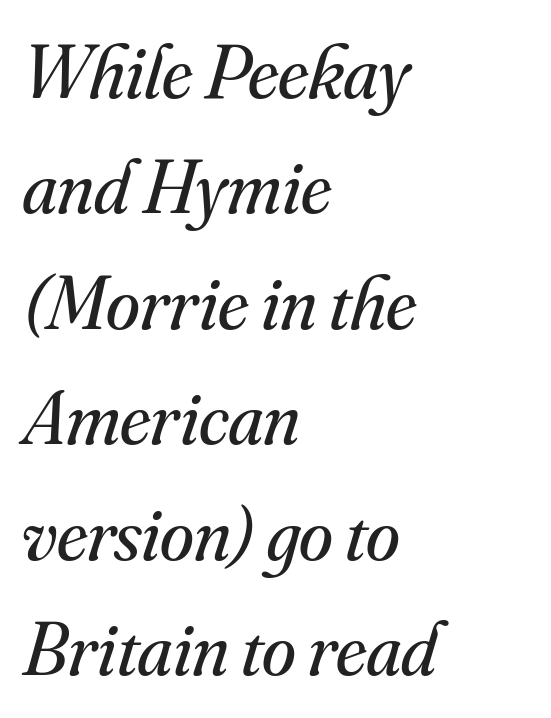
The leading is moderate, giving the passage an even texture. Letterform terminals end in serifs throughout the passage. Notice how the passage keeps a crisp vertical edge on the left only. Slanted lettering throughout. This reads as an unemphasized weight, regular at the heaviest. These lines are rendered in a variable-pitch font.
